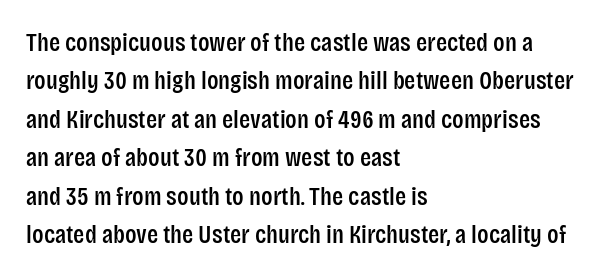
The image shows 26 px text type, upright; set left-aligned, normal line spacing (1.48x), normal letter spacing, not underlined.
